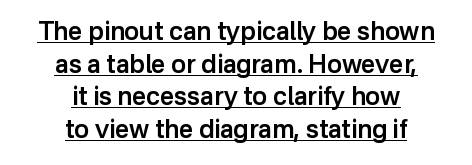
The sample's only ornament is a line tracing under the words. Short and long lines alike share a common midpoint. Its strokes are somewhat broadened, the hallmark of semibold type. Ordinary non-slanted type is in use. Between one letter and the next there's only the usual sliver of space.
